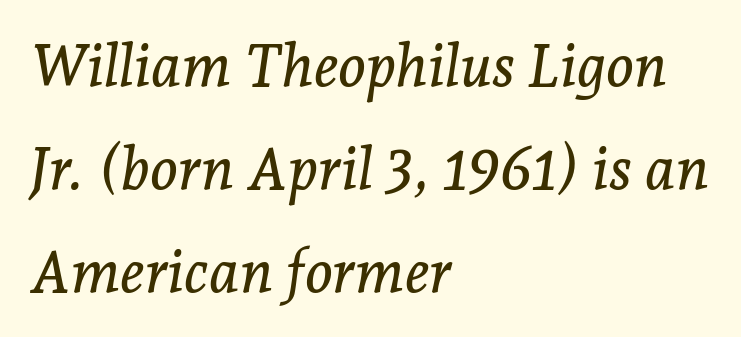
Q: Is the text italic (slanted)? A: Yes, it leans right by about 7 degrees.
Q: Is the typeface a serif or a sans-serif typeface? A: Serif.
Q: Is the text underlined? A: No.
Q: How is the paragraph aligned? A: Left-aligned.
Q: Is the spacing between letters normal or unusually wide? A: Normal.
Q: Width (condensed, normal, or wide)? A: Normal.
Q: Stroke contrast? A: Low.
Q: x-height? A: Medium.
Q: Monospaced? A: No.
